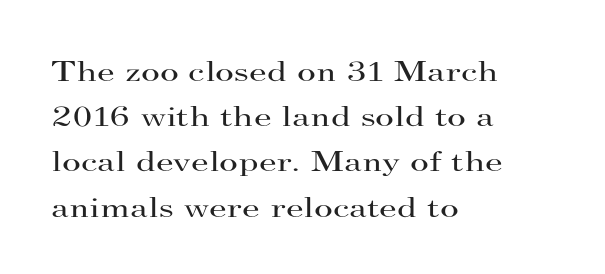
The image shows 29 px regular-weight, wide serif type, upright; set left-aligned, normal line spacing (1.56x), normal letter spacing, not underlined; high stroke contrast and a small x-height.
